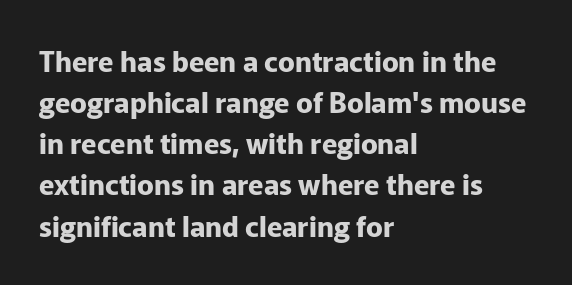
Q: Is the text bold? A: Yes.
Q: Is the text italic (slanted)? A: No, it is upright.
Q: Is the typeface a serif or a sans-serif typeface? A: Sans-serif.
Q: Is the text underlined? A: No.
Q: How is the paragraph aligned? A: Left-aligned.
Q: Is the spacing between letters normal or unusually wide? A: Normal.
Q: Is the spacing between lines tight, normal or loose? A: Normal.
Q: Width (condensed, normal, or wide)? A: Normal.
Q: Stroke contrast? A: Low.
Q: x-height? A: Medium.
Q: Monospaced? A: No.
